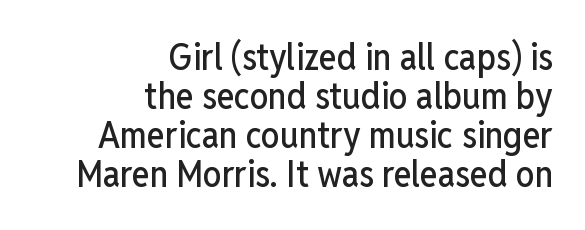
{"serif": "no", "italic": "no", "width": "condensed", "stroke_contrast": "low", "x_height": "medium", "monospaced": "no", "underline": "no", "align": "right", "line_spacing": "tight", "line_spacing_ratio": 1.05, "letter_spacing": "normal", "letter_spacing_em": 0.0, "glyph_px": 37}
